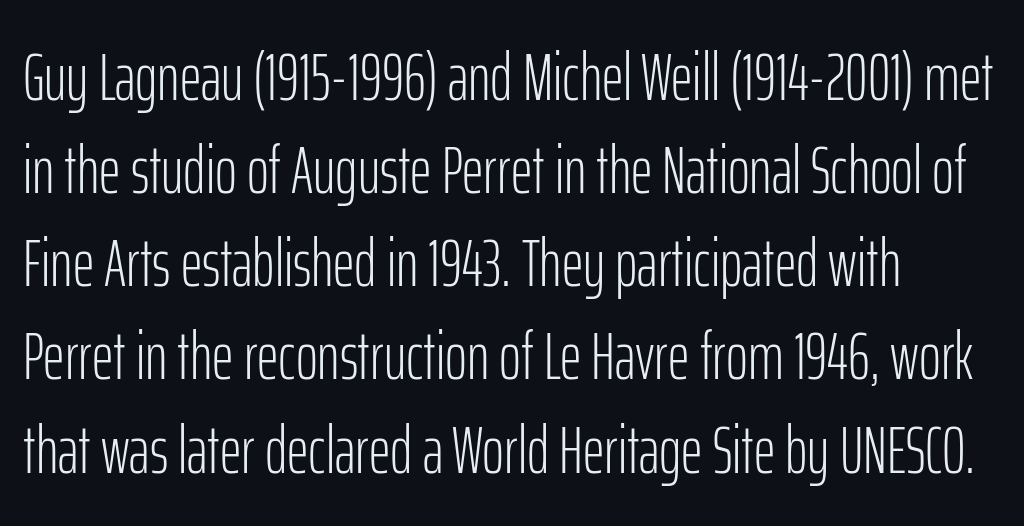
Any mark beneath the type? The region is blank. Posture: vertical. Is the type heavy? It reads as light-to-regular instead. The characters display no serif detailing; their extremities are plain. Leading matches the norm, producing a regular column. A typesetter would call this proportional, since set widths differ per character.
